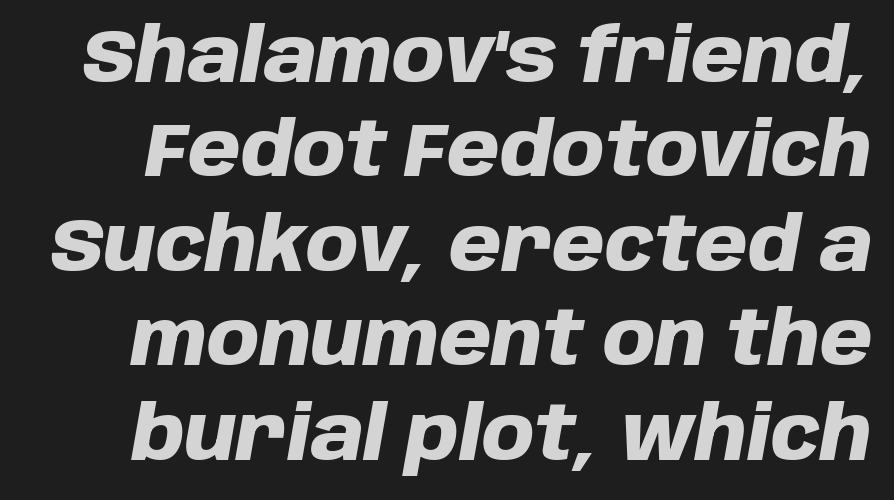
The font is running at its bold setting. The space between consecutive lines is moderate. Between one letter and the next there's only the usual sliver of space. The specimen reads as italic at a glance. Descender tails drop into unmarked territory.
